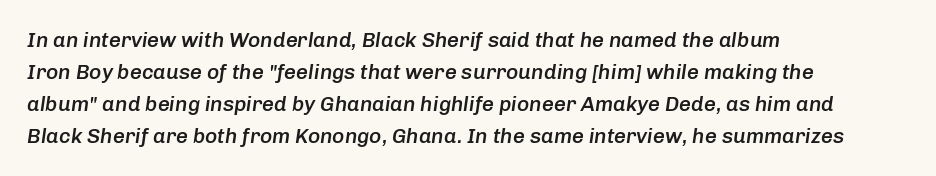
Q: Is the text bold? A: Semi-bold.
Q: Is the text italic (slanted)? A: Yes, it leans right by about 8 degrees.
Q: Is the text underlined? A: No.
Q: How is the paragraph aligned? A: Left-aligned.
Q: Is the spacing between letters normal or unusually wide? A: Normal.
Q: Is the spacing between lines tight, normal or loose? A: Normal.
